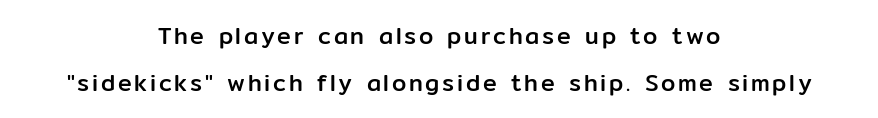
The image shows 23 px text type, upright; set centered, loose line spacing (2.04x), not underlined.
